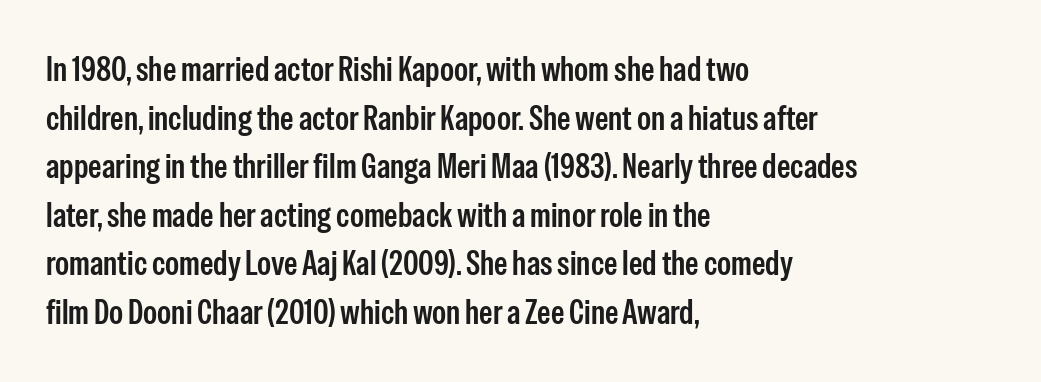
Q: Is the text bold? A: Semi-bold.
Q: Is the text italic (slanted)? A: No, it is upright.
Q: Is the typeface a serif or a sans-serif typeface? A: Sans-serif.
Q: Is the text underlined? A: No.
Q: How is the paragraph aligned? A: Left-aligned.
Q: Is the spacing between letters normal or unusually wide? A: Normal.
Q: Is the spacing between lines tight, normal or loose? A: Normal.
Q: Width (condensed, normal, or wide)? A: Condensed.
Q: Stroke contrast? A: Low.
Q: x-height? A: Medium.
Q: Monospaced? A: No.
